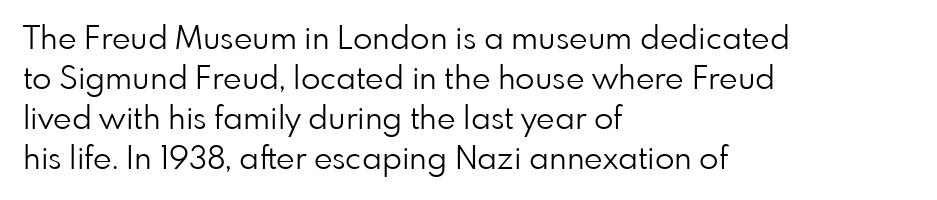
Q: Is the text bold? A: No.
Q: Is the text italic (slanted)? A: No, it is upright.
Q: Is the typeface a serif or a sans-serif typeface? A: Sans-serif.
Q: Is the text underlined? A: No.
Q: How is the paragraph aligned? A: Left-aligned.
Q: Is the spacing between letters normal or unusually wide? A: Normal.
Q: Is the spacing between lines tight, normal or loose? A: Normal.
Q: Width (condensed, normal, or wide)? A: Normal.
Q: Stroke contrast? A: Low.
Q: x-height? A: Small.
Q: Monospaced? A: No.
